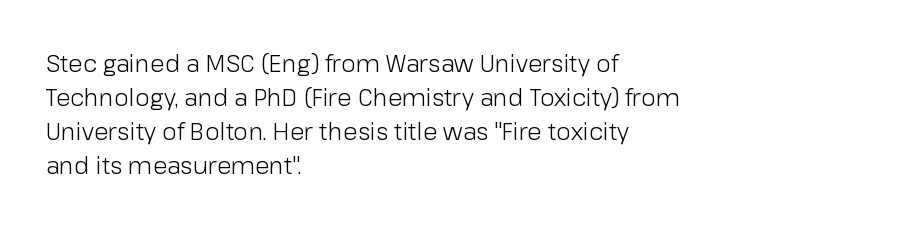
Q: Is the text bold? A: No.
Q: Is the text italic (slanted)? A: No, it is upright.
Q: Is the text underlined? A: No.
Q: How is the paragraph aligned? A: Left-aligned.
Q: Is the spacing between letters normal or unusually wide? A: Normal.
Q: Is the spacing between lines tight, normal or loose? A: Normal.
